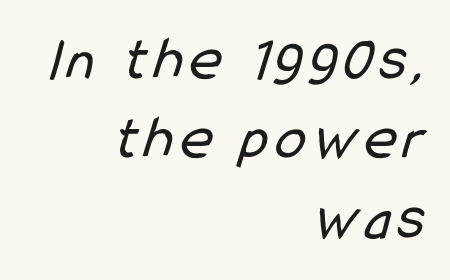
The image shows 62 px regular-weight, condensed sans-serif type; set right-aligned, normal line spacing (1.28x), not underlined; low stroke contrast and a medium x-height.
